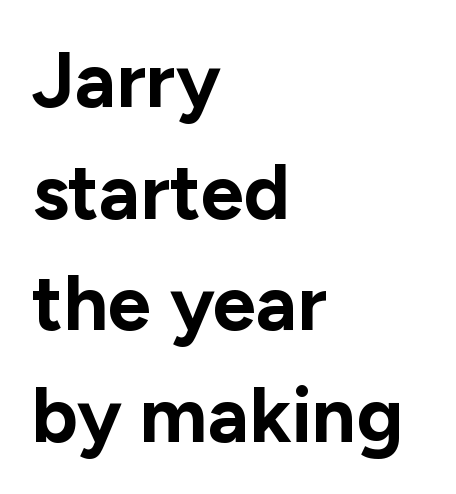
{"serif": "no", "italic": "no", "bold": "yes", "weight": "bold", "width": "normal", "stroke_contrast": "low", "x_height": "medium", "monospaced": "no", "underline": "no", "align": "left", "line_spacing": "normal", "line_spacing_ratio": 1.43, "letter_spacing": "normal", "letter_spacing_em": 0.0, "glyph_px": 78}
